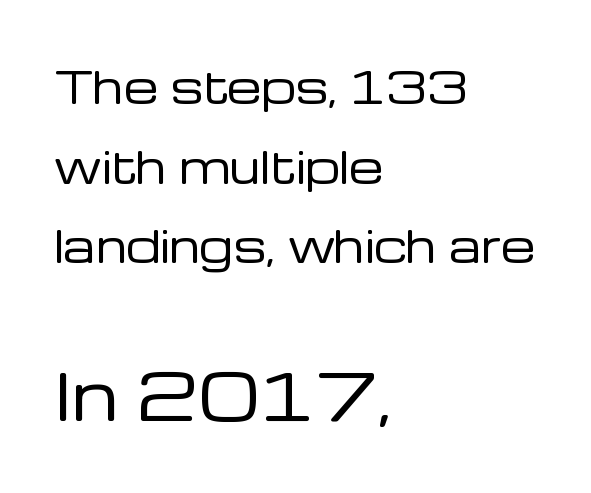
{"serif": "no", "italic": "no", "bold": "no", "weight": "regular", "width": "normal", "stroke_contrast": "low", "x_height": "medium", "monospaced": "no", "underline": "no", "align": "left", "line_spacing_ratio": 1.85, "letter_spacing": "normal", "letter_spacing_em": 0.0, "larger_block": "second", "size_ratio": 1.51, "glyph_px": 65}
